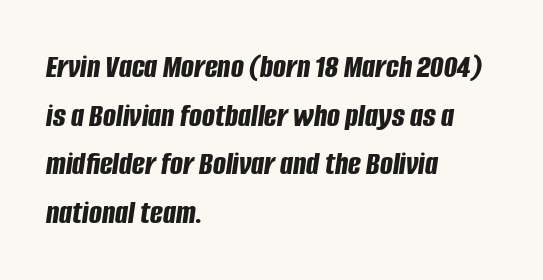
Decoration check: the copy has no underline. The passage shown is emphatically bold. These lines were composed using italics. What's the leading like? Ordinary, nothing unusual. Character widths vary here, with narrow letters taking less room than wide ones. The gaps between neighbouring characters are ordinary and unremarkable.
